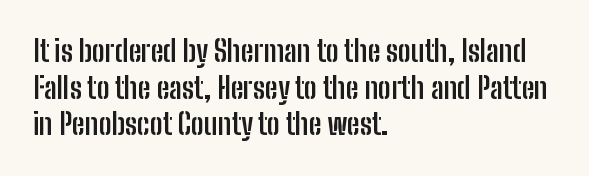
Every stem runs plumb, perpendicular to the baseline. No feet cap the strokes, marking this as sans-serif type. Honestly, the letter spacing is just normal — you wouldn't notice it. Weight: bold.
